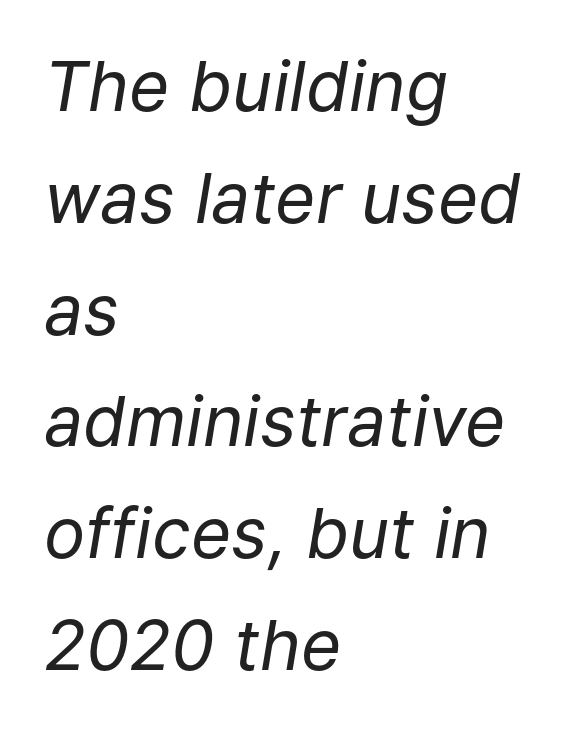
A typesetter would call this zero additional tracking. The letters advance in unequal steps, a hallmark of proportional type. Which margin do the lines hug? The left one — the right edge is uneven. These glyphs show unthickened strokes, regular width or finer. Observe the lean: these are italic letterforms. Notice how descenders clear the ascenders below comfortably — that's standard leading.
